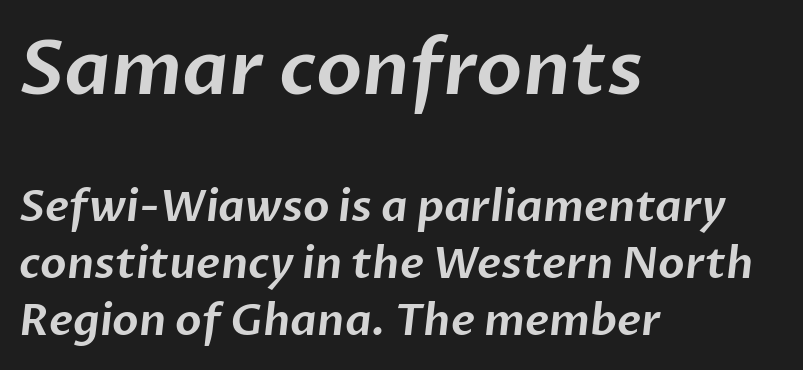
Q: Is the typeface a serif or a sans-serif typeface? A: Sans-serif.
Q: Is the text underlined? A: No.
Q: How is the paragraph aligned? A: Left-aligned.
Q: Is the spacing between letters normal or unusually wide? A: Normal.
Q: Is the spacing between lines tight, normal or loose? A: Normal.
Q: Which block of text is set in a larger size, the first (top) or the second (bottom)? A: The first (top) one.
Q: Width (condensed, normal, or wide)? A: Normal.
Q: Stroke contrast? A: Low.
Q: x-height? A: Medium.
Q: Monospaced? A: No.
